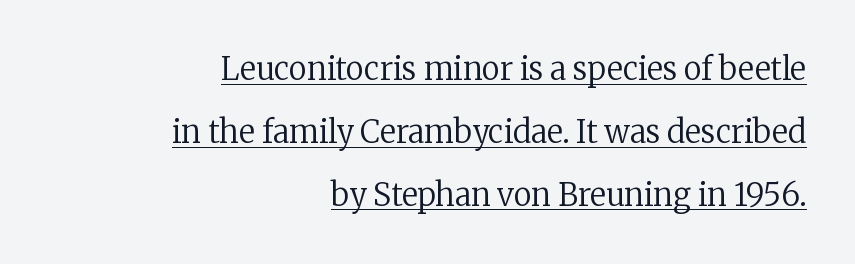
{"serif": "yes", "italic": "no", "bold": "no", "weight": "regular", "width": "normal", "stroke_contrast": "low", "x_height": "medium", "monospaced": "no", "underline": "yes", "align": "right", "line_spacing": "loose", "line_spacing_ratio": 2.03, "letter_spacing": "normal", "letter_spacing_em": 0.0, "glyph_px": 31}
